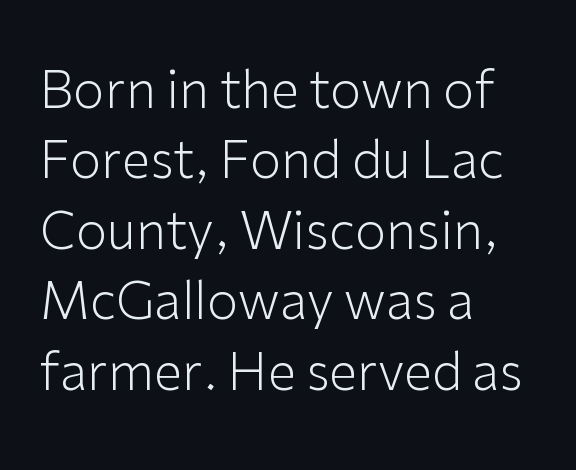
The characters display no serif detailing; their extremities are plain. The horizontal fit of the characters is conventional and even. The rendering anchors every line to the left-hand side. One glance says typical: line gaps are just what's usual. Just letters on the line, the space beneath them empty. The letters advance in unequal steps, a hallmark of proportional type.
